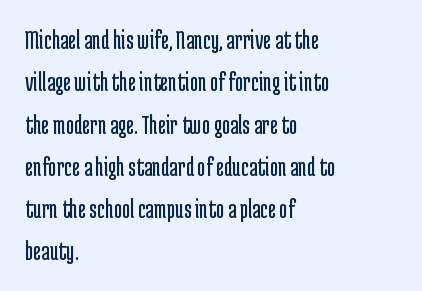
{"serif": "no", "italic": "no", "bold": "no", "weight": "regular", "width": "condensed", "stroke_contrast": "low", "x_height": "medium", "monospaced": "no", "underline": "no", "align": "left", "line_spacing": "normal", "line_spacing_ratio": 1.51, "letter_spacing": "normal", "letter_spacing_em": 0.0, "glyph_px": 28}
